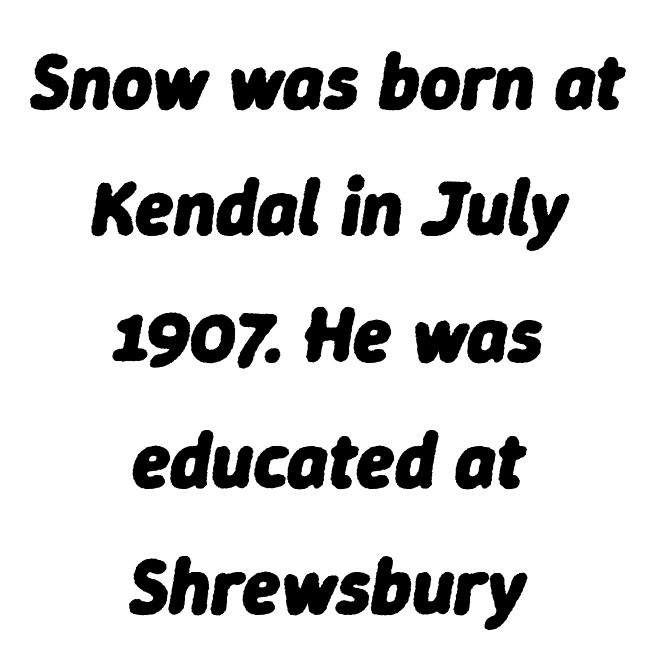
Is the type bold? Yes — the strokes are clearly thick and heavy. Where is the straight margin? There isn't one; the lines are centered. Words float on clear page, feet unadorned. Do the characters align in a grid? No, the font is proportional. Nobody touched the tracking dial on this one. This sample keeps an unexceptional amount of space between lines.
